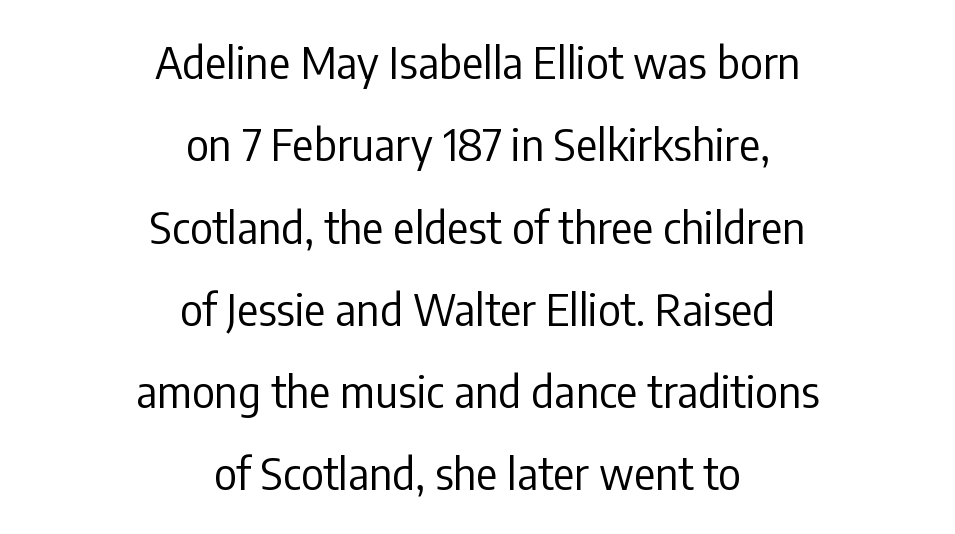
Q: Is the text bold? A: No.
Q: Is the text italic (slanted)? A: No, it is upright.
Q: Is the typeface a serif or a sans-serif typeface? A: Sans-serif.
Q: Is the text underlined? A: No.
Q: How is the paragraph aligned? A: Centered.
Q: Is the spacing between letters normal or unusually wide? A: Normal.
Q: Width (condensed, normal, or wide)? A: Condensed.
Q: Stroke contrast? A: Low.
Q: x-height? A: Medium.
Q: Monospaced? A: No.
